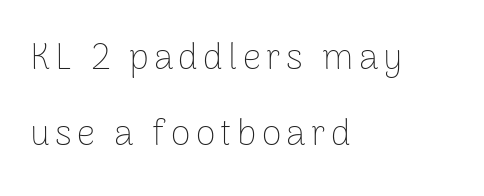
Teacher's note: observe the even left margin — that is flush-left alignment. Designer's note — italics off, roman on. This block would shrink considerably if given ordinary leading; it's expanded now. A typesetter would label this face a sans. Think of a printed novel: that variable character pitch is what you see here.
